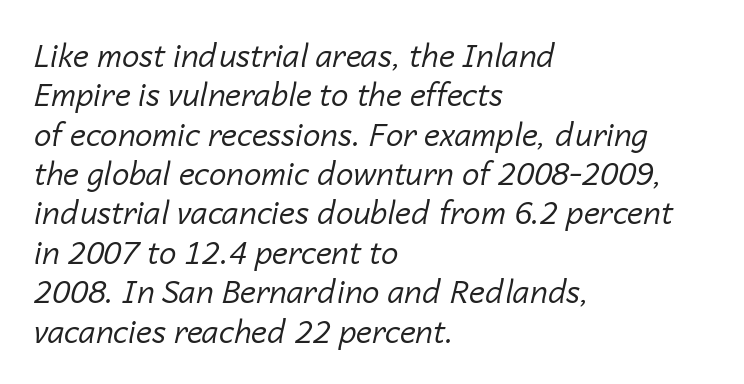
The image shows 31 px regular-weight type, italic (leaning right); set left-aligned, normal line spacing (1.27x), normal letter spacing, not underlined; low stroke contrast and a medium x-height.
